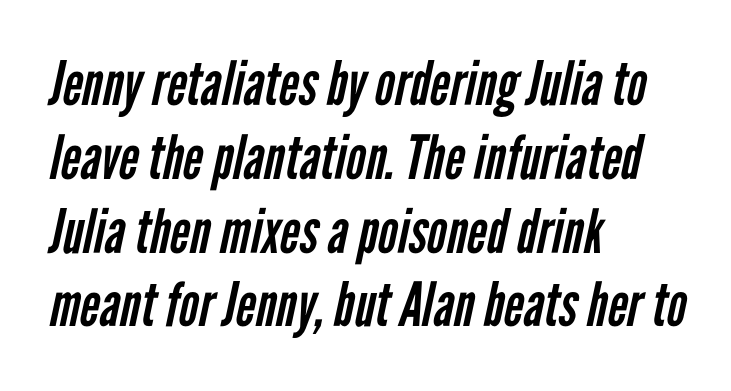
{"serif": "no", "bold": "no", "weight": "regular", "width": "condensed", "stroke_contrast": "low", "x_height": "medium", "monospaced": "no", "underline": "no", "align": "left", "line_spacing_ratio": 1.21, "letter_spacing": "normal", "letter_spacing_em": 0.0, "glyph_px": 61}
